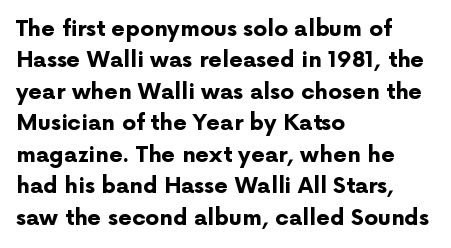
Q: Is the text bold? A: Yes.
Q: Is the text italic (slanted)? A: No, it is upright.
Q: Is the text underlined? A: No.
Q: How is the paragraph aligned? A: Left-aligned.
Q: Is the spacing between letters normal or unusually wide? A: Normal.
Q: Is the spacing between lines tight, normal or loose? A: Normal.
